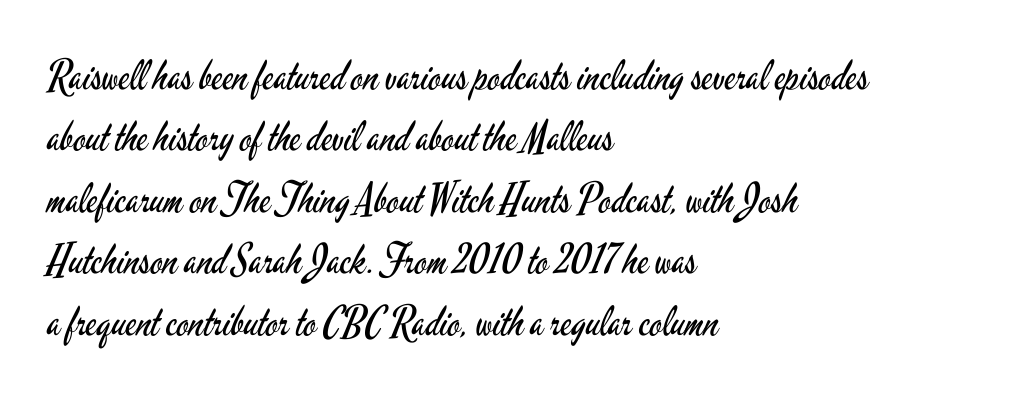
The image shows 41 px regular-weight, condensed sans-serif type; set left-aligned, normal line spacing (1.5x), normal letter spacing, not underlined; low stroke contrast and a small x-height.
